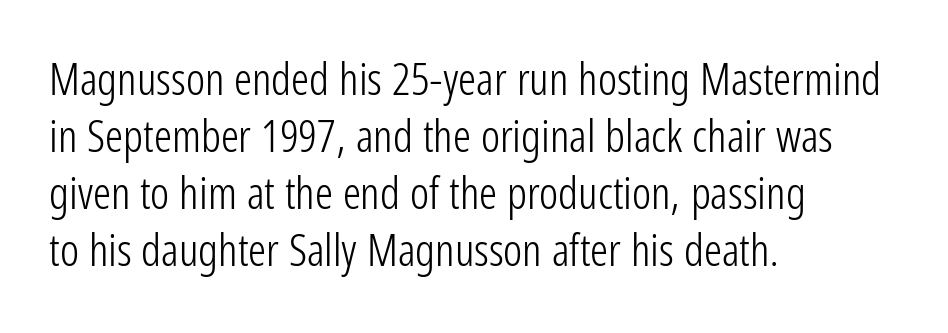
Proportional: the letters do not fall into vertical columns. Serif or sans? Sans — the stroke terminals are bare. On a weight scale, this lands at 450 or below. One glance says typical: line gaps are just what's usual. Italic? Not at all — the glyphs are vertical.
